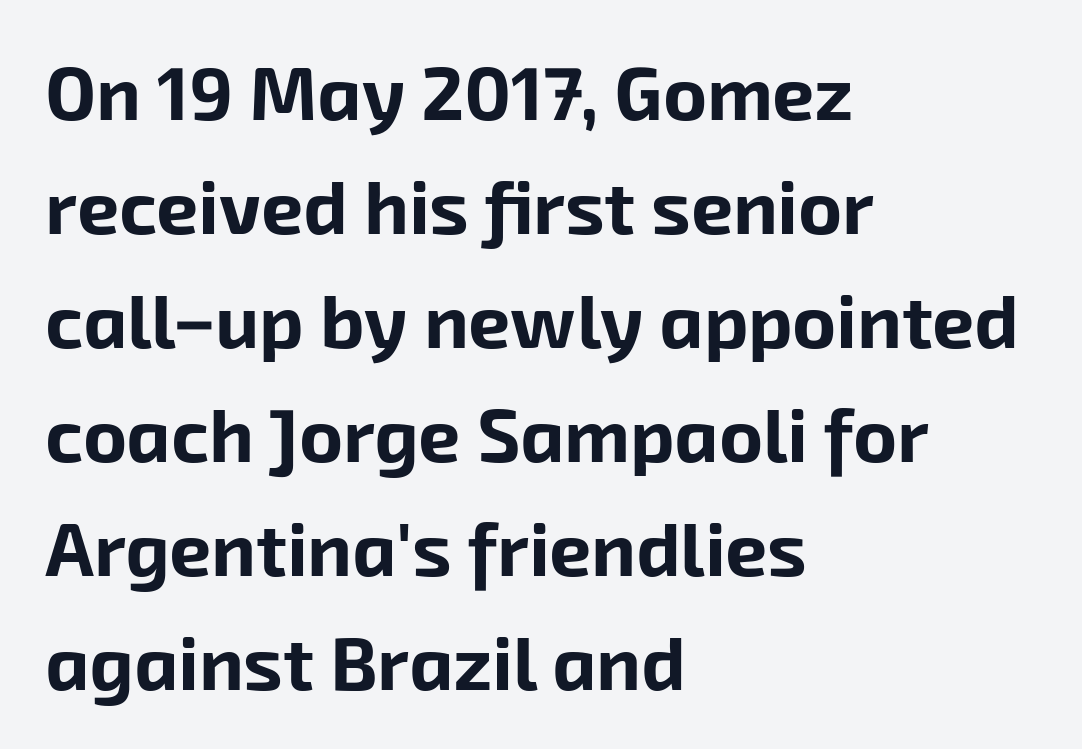
Q: Is the text bold? A: Yes.
Q: Is the typeface a serif or a sans-serif typeface? A: Sans-serif.
Q: Is the text underlined? A: No.
Q: How is the paragraph aligned? A: Left-aligned.
Q: Is the spacing between letters normal or unusually wide? A: Normal.
Q: Is the spacing between lines tight, normal or loose? A: Normal.
Q: Width (condensed, normal, or wide)? A: Normal.
Q: Stroke contrast? A: Low.
Q: x-height? A: Medium.
Q: Monospaced? A: No.
